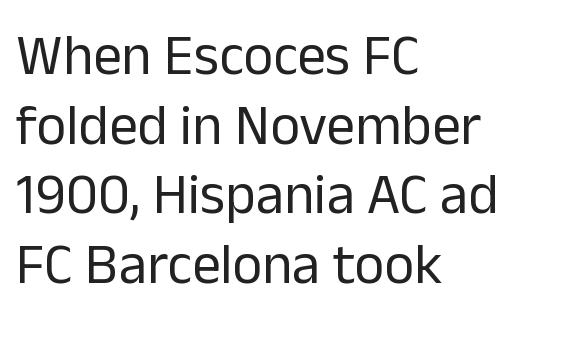
Q: Is the text bold? A: No.
Q: Is the text italic (slanted)? A: No, it is upright.
Q: Is the typeface a serif or a sans-serif typeface? A: Sans-serif.
Q: Is the text underlined? A: No.
Q: How is the paragraph aligned? A: Left-aligned.
Q: Is the spacing between letters normal or unusually wide? A: Normal.
Q: Width (condensed, normal, or wide)? A: Normal.
Q: Stroke contrast? A: Low.
Q: x-height? A: Medium.
Q: Monospaced? A: No.
